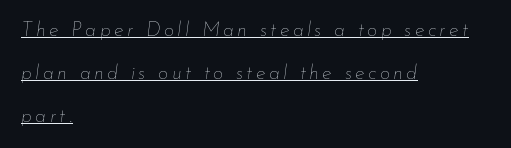
Q: Is the text bold? A: No.
Q: Is the text italic (slanted)? A: Yes, it leans right by about 7 degrees.
Q: Is the text underlined? A: Yes.
Q: How is the paragraph aligned? A: Left-aligned.
Q: Is the spacing between lines tight, normal or loose? A: Loose.
